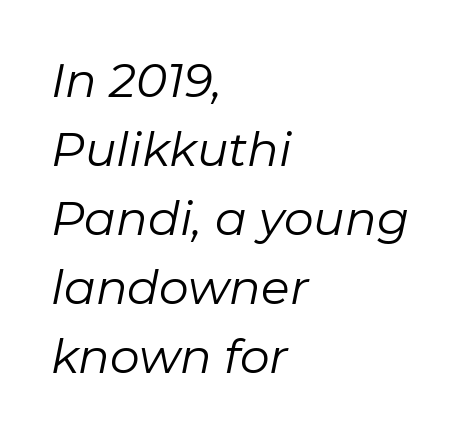
What stands out about the letter spacing? Nothing — it is the standard amount. Caption: multi-line text, flush left, ragged right. Letters have the restrained weight of plain body copy at most. Italic: yes, the glyphs are oblique.
